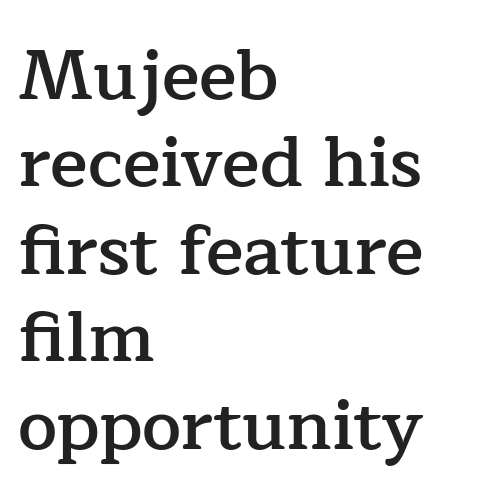
The face used here is proportionally spaced, like ordinary book or web type. Baseline-to-baseline distance is the conventional proportion of letter height. Regarding serifs, this sample has them. The glyphs are unaccompanied by any horizontal stroke below them. The typography opts for an upright posture over an oblique one. Nobody touched the tracking dial on this one.
